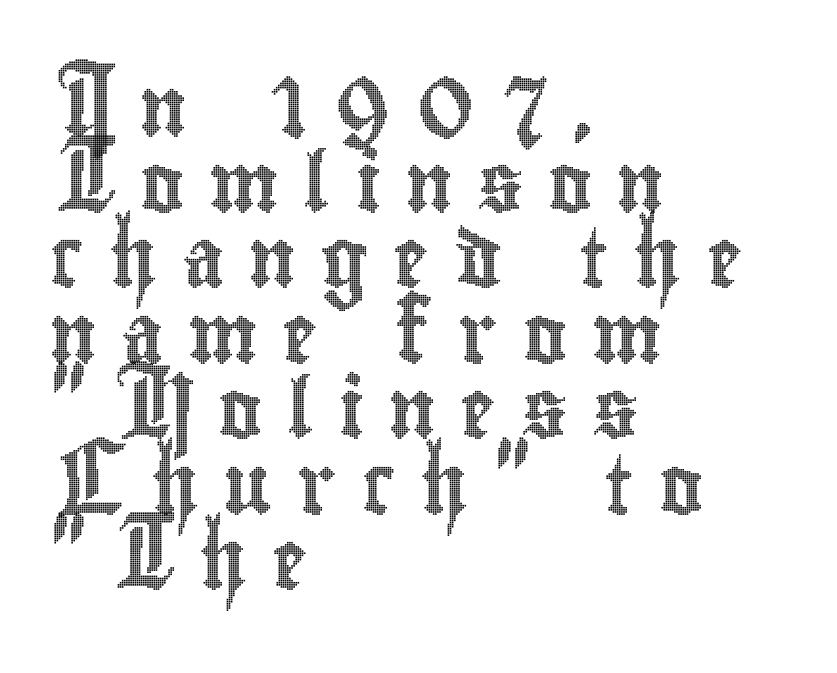
Q: Is the text italic (slanted)? A: No, it is upright.
Q: Is the text underlined? A: No.
Q: How is the paragraph aligned? A: Left-aligned.
Q: Is the spacing between letters normal or unusually wide? A: Unusually wide.
Q: Is the spacing between lines tight, normal or loose? A: Normal.
Q: Width (condensed, normal, or wide)? A: Condensed.
Q: x-height? A: Small.
Q: Monospaced? A: No.
